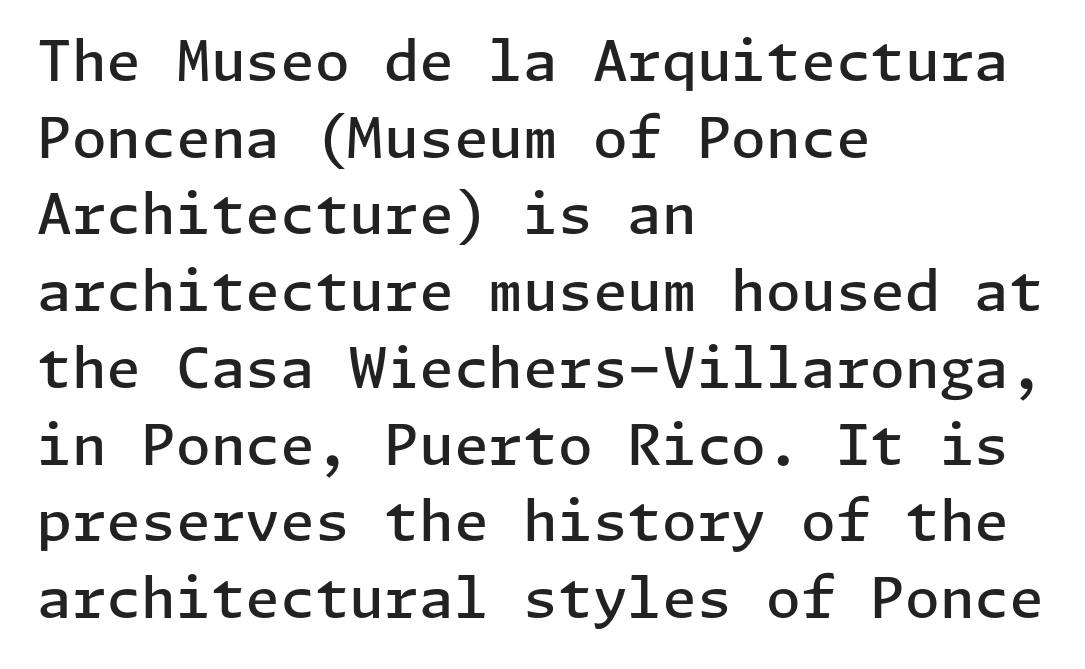
Q: Is the text bold? A: Semi-bold.
Q: Is the text italic (slanted)? A: No, it is upright.
Q: Is the typeface a serif or a sans-serif typeface? A: Sans-serif.
Q: Is the text underlined? A: No.
Q: How is the paragraph aligned? A: Left-aligned.
Q: Is the spacing between letters normal or unusually wide? A: Normal.
Q: Is the spacing between lines tight, normal or loose? A: Normal.
Q: Width (condensed, normal, or wide)? A: Normal.
Q: Stroke contrast? A: Low.
Q: x-height? A: Medium.
